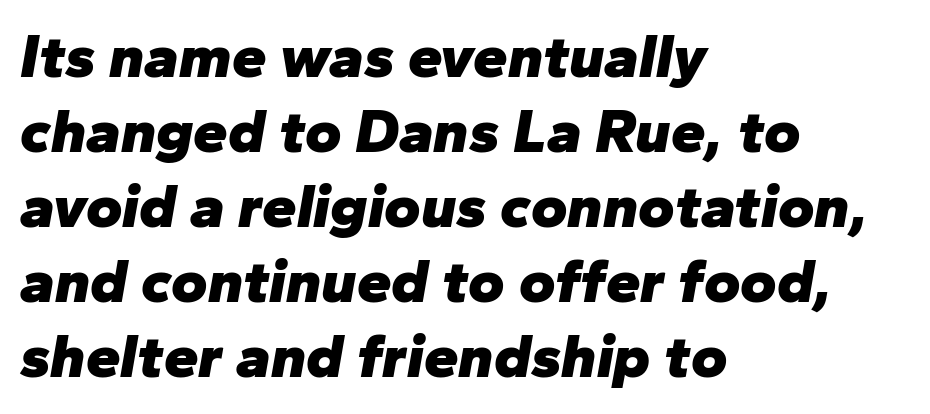
The image shows 62 px heavy type, italic (leaning right); set left-aligned, line spacing 1.21x, normal letter spacing, not underlined; low stroke contrast and a medium x-height.
